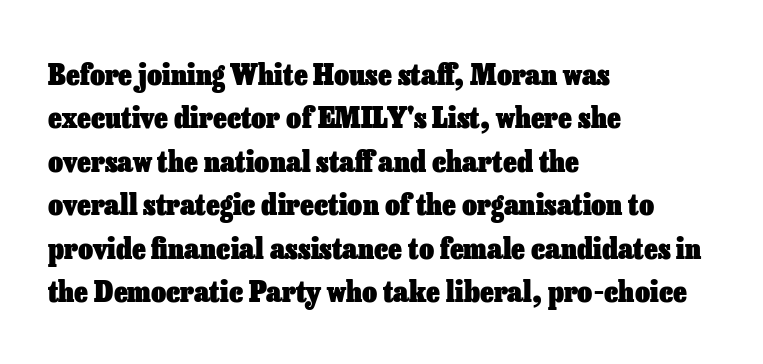
{"italic": "no", "bold": "yes", "weight": "heavy", "width": "normal", "stroke_contrast": "low", "x_height": "medium", "monospaced": "no", "underline": "no", "align": "left", "line_spacing": "normal", "line_spacing_ratio": 1.5, "letter_spacing": "normal", "letter_spacing_em": 0.0, "glyph_px": 29}
